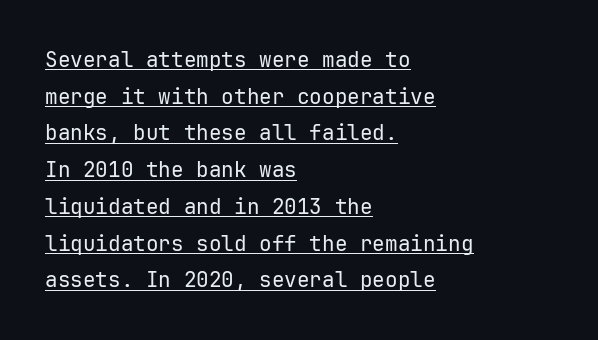
{"italic": "no", "bold": "no", "underline": "yes", "align": "left", "line_spacing_ratio": 1.75, "letter_spacing": "normal", "letter_spacing_em": 0.0, "glyph_px": 21}
